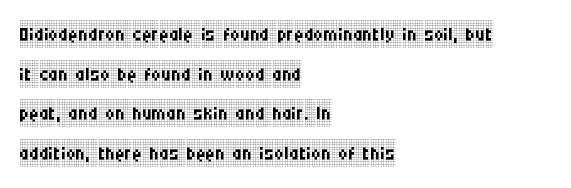
Q: Is the text bold? A: No.
Q: Is the text italic (slanted)? A: No, it is upright.
Q: Is the text underlined? A: No.
Q: How is the paragraph aligned? A: Left-aligned.
Q: Is the spacing between letters normal or unusually wide? A: Normal.
Q: Is the spacing between lines tight, normal or loose? A: Normal.
